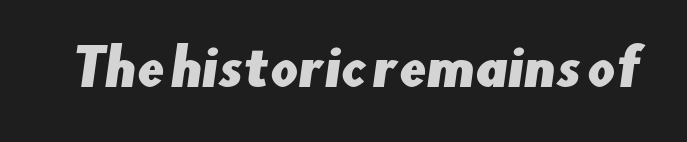
The image shows 49 px sans-serif type; set normal letter spacing, not underlined; low stroke contrast and a small x-height.
